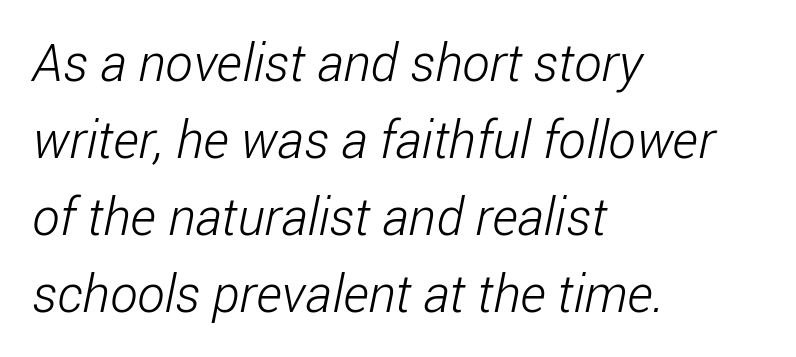
Short and long lines alike share a common starting point at left. What stands out about the letter spacing? Nothing — it is the standard amount. Stems here are at most as thick as an everyday book face. A normal amount of white space separates one row of letters from the next.
